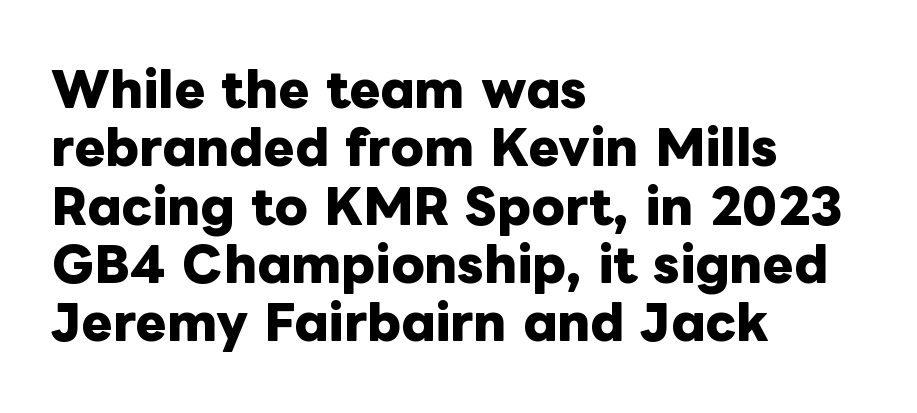
Q: Is the text bold? A: Yes.
Q: Is the text italic (slanted)? A: No, it is upright.
Q: Is the text underlined? A: No.
Q: How is the paragraph aligned? A: Left-aligned.
Q: Is the spacing between letters normal or unusually wide? A: Normal.
Q: Width (condensed, normal, or wide)? A: Normal.
Q: Stroke contrast? A: Low.
Q: x-height? A: Medium.
Q: Monospaced? A: No.
